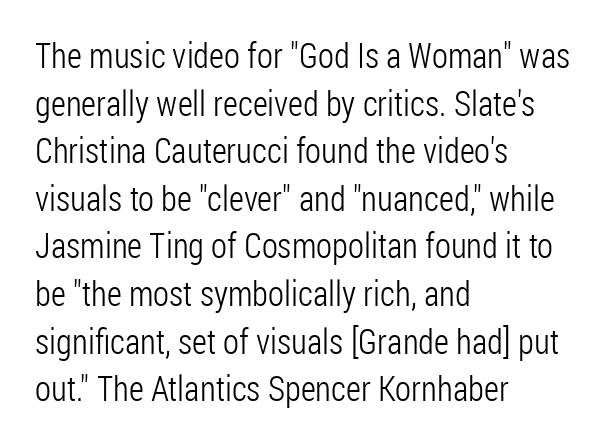
The letters advance in unequal steps, a hallmark of proportional type. Rows of type keep a routine distance in the vertical direction. Caption: multi-line text, flush left, ragged right. Examine the stroke ends and you'll find no serifs.
